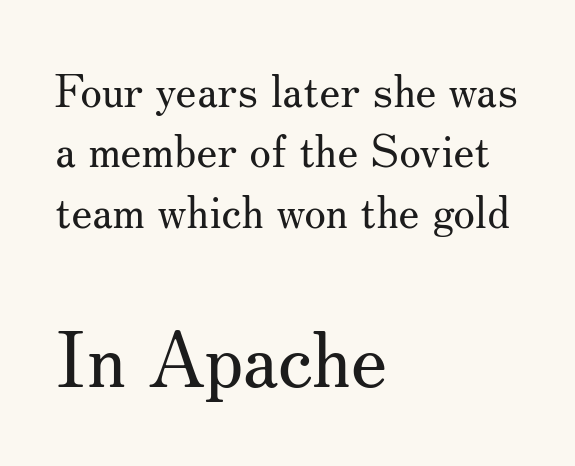
Is there much room between lines? A standard amount, neither cramped nor airy. Letters rest on an invisible, unmarked baseline. The face used here is seriffed, in the tradition of book romans. Alignment: flush left. You can tell it's not italic because the verticals are truly vertical. This sample uses plain, unmodified letter spacing.
